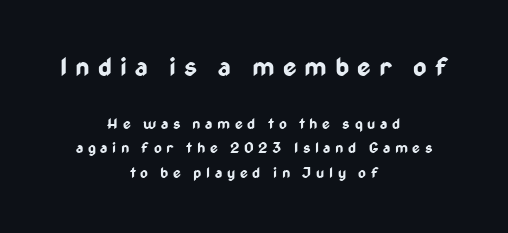
{"italic": "no", "bold": "yes", "underline": "no", "align": "center", "line_spacing": "normal", "line_spacing_ratio": 1.65, "letter_spacing": "wide", "letter_spacing_em": 0.31, "larger_block": "first", "size_ratio": 1.73, "glyph_px": 26}
